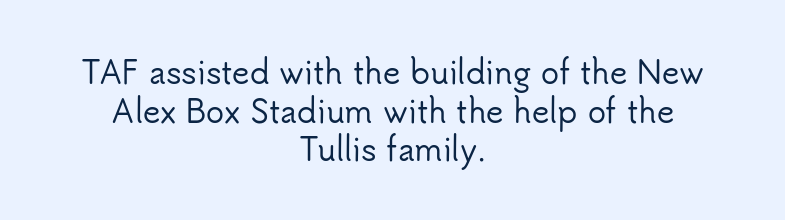
{"serif": "no", "italic": "no", "width": "normal", "stroke_contrast": "low", "x_height": "small", "monospaced": "no", "underline": "no", "align": "center", "line_spacing": "normal", "line_spacing_ratio": 1.29, "letter_spacing": "normal", "letter_spacing_em": 0.0, "glyph_px": 30}
